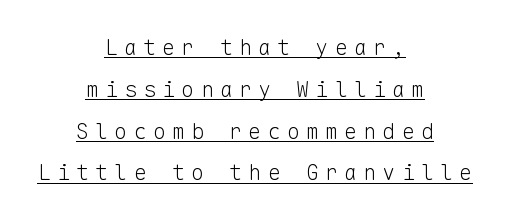
Q: Is the text bold? A: No.
Q: Is the text italic (slanted)? A: No, it is upright.
Q: Is the text underlined? A: Yes.
Q: How is the paragraph aligned? A: Centered.
Q: Is the spacing between letters normal or unusually wide? A: Unusually wide.
Q: Is the spacing between lines tight, normal or loose? A: Loose.
